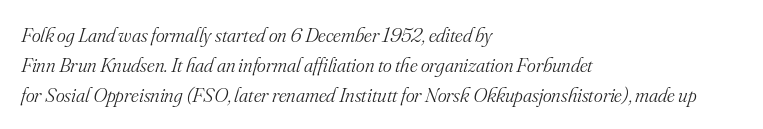
Q: Is the text bold? A: No.
Q: Is the text italic (slanted)? A: Yes, it leans right by about 16 degrees.
Q: Is the text underlined? A: No.
Q: How is the paragraph aligned? A: Left-aligned.
Q: Is the spacing between letters normal or unusually wide? A: Normal.
Q: Is the spacing between lines tight, normal or loose? A: Normal.
